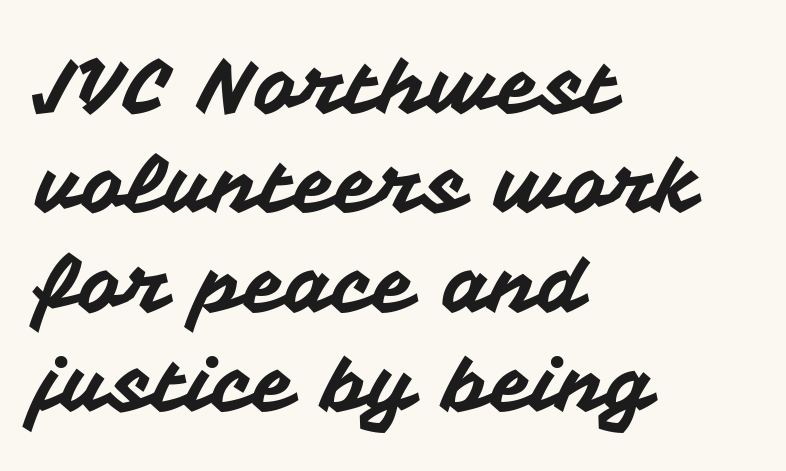
Horizontal alignment here is leftward, the default for most running prose. These lines keep a tight, regular rhythm from letter to letter. A bare baseline throughout the passage. The font family rendered here belongs to the sans-serif group. How would I describe the line gaps? Plain and ordinary.
